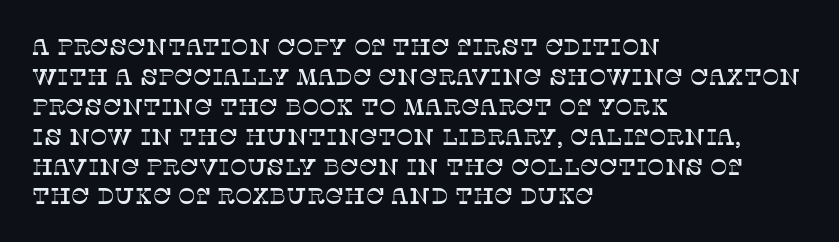
The image shows 23 px text type, upright; set left-aligned, normal line spacing (1.3x), normal letter spacing, not underlined.
